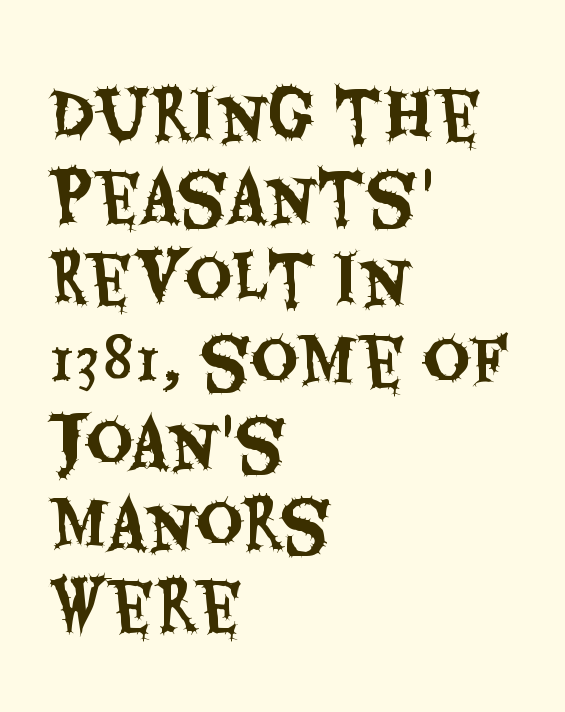
{"serif": "no", "italic": "no", "width": "condensed", "stroke_contrast": "medium", "x_height": "large", "monospaced": "no", "underline": "no", "align": "left", "line_spacing": "normal", "line_spacing_ratio": 1.26, "letter_spacing": "normal", "letter_spacing_em": 0.0, "glyph_px": 65}
